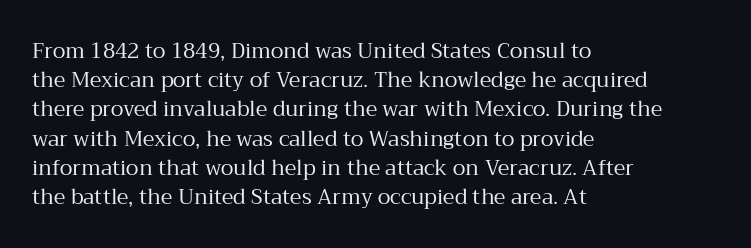
The image shows 21 px text type, upright; set left-aligned, normal line spacing (1.39x), normal letter spacing, not underlined.
